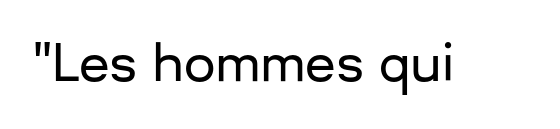
The image shows 50 px sans-serif type, upright; set normal letter spacing, not underlined; low stroke contrast and a medium x-height.
